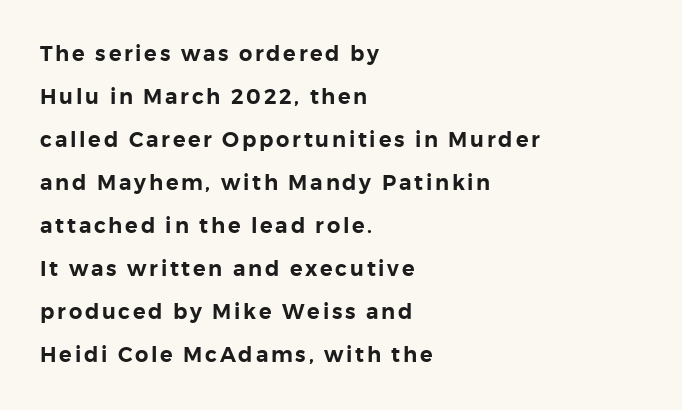
Unlike italic type, these characters show no tilt at all. Leading is clearly above the norm, producing a sparse column. Every row of glyphs begins at an identical x-position on the left. Quick note: underline off.
